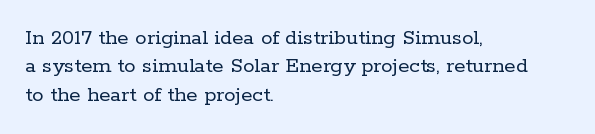
Q: Is the text bold? A: No.
Q: Is the text italic (slanted)? A: No, it is upright.
Q: Is the text underlined? A: No.
Q: How is the paragraph aligned? A: Left-aligned.
Q: Is the spacing between letters normal or unusually wide? A: Normal.
